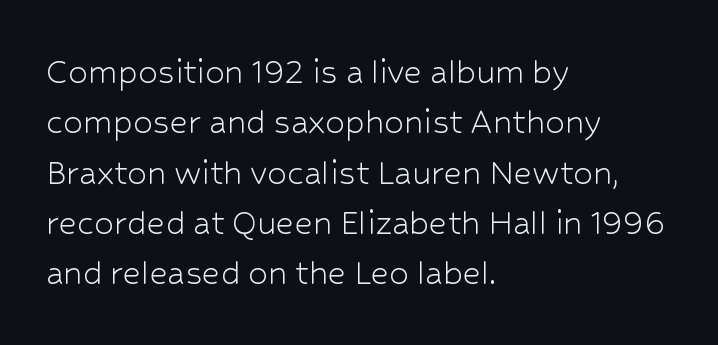
{"serif": "no", "italic": "no", "bold": "no", "weight": "light", "width": "normal", "stroke_contrast": "low", "x_height": "medium", "monospaced": "no", "underline": "no", "align": "left", "line_spacing": "normal", "line_spacing_ratio": 1.29, "letter_spacing": "normal", "letter_spacing_em": 0.0, "glyph_px": 39}
